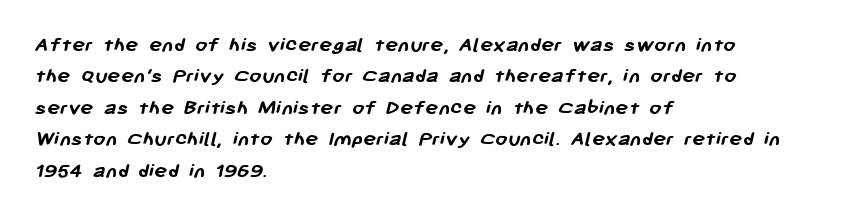
Students, this is bold: see how much ink each stroke carries. A typesetter would call this leading conventional body-copy spacing. A classic flush-left, rag-right setting is used for this passage. Does extra space separate the letters? No, they use regular spacing.
